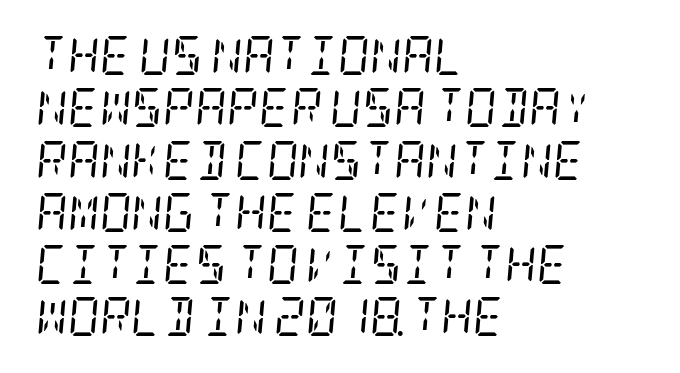
Q: Is the text bold? A: No.
Q: Is the text italic (slanted)? A: Yes, it leans right by about 5 degrees.
Q: Is the typeface a serif or a sans-serif typeface? A: Serif.
Q: Is the text underlined? A: No.
Q: How is the paragraph aligned? A: Left-aligned.
Q: Is the spacing between letters normal or unusually wide? A: Normal.
Q: Is the spacing between lines tight, normal or loose? A: Normal.
Q: Width (condensed, normal, or wide)? A: Condensed.
Q: Stroke contrast? A: Low.
Q: x-height? A: Large.
